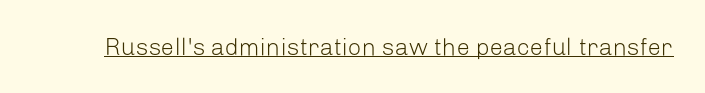
Q: Is the text bold? A: No.
Q: Is the text italic (slanted)? A: No, it is upright.
Q: Is the text underlined? A: Yes.
Q: Is the spacing between letters normal or unusually wide? A: Normal.
